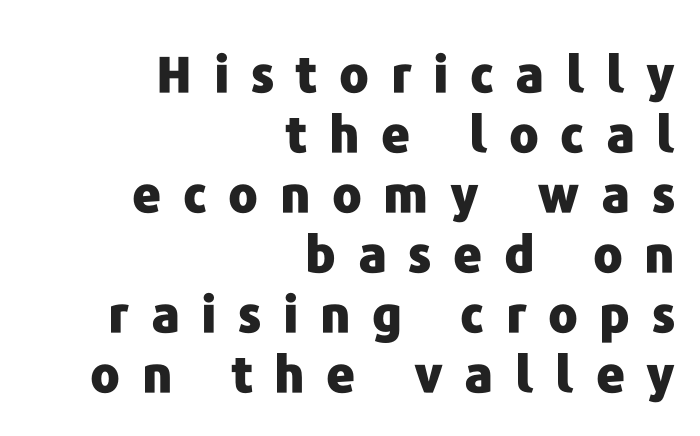
{"serif": "no", "italic": "no", "bold": "yes", "weight": "heavy", "width": "normal", "stroke_contrast": "low", "x_height": "medium", "monospaced": "no", "underline": "no", "align": "right", "line_spacing_ratio": 1.2, "letter_spacing": "wide", "letter_spacing_em": 0.43, "glyph_px": 50}
